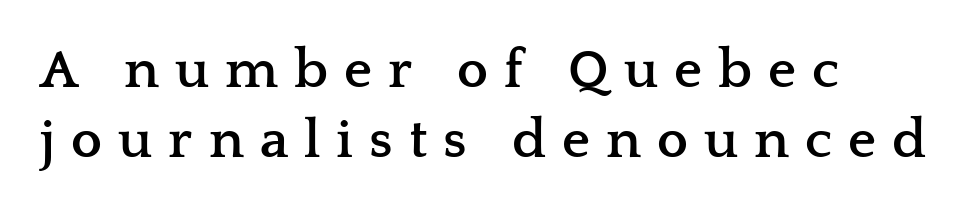
The space beneath each line is pristine and unruled. Italic? Not at all — the glyphs are vertical. Observe the serifs anchoring each vertical stroke in this sample. Is the letter spacing exaggerated? Yes — the characters are pushed far apart. Looks like regular typesetting: each glyph gets only the width it needs.
